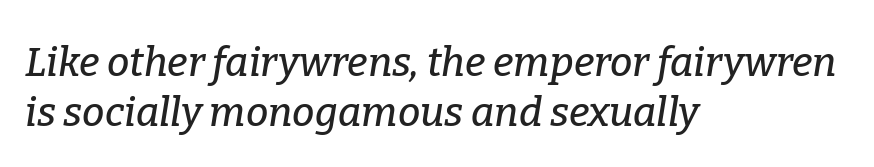
Q: Is the text italic (slanted)? A: Yes, it leans right by about 9 degrees.
Q: Is the typeface a serif or a sans-serif typeface? A: Serif.
Q: Is the text underlined? A: No.
Q: How is the paragraph aligned? A: Left-aligned.
Q: Is the spacing between letters normal or unusually wide? A: Normal.
Q: Width (condensed, normal, or wide)? A: Normal.
Q: Stroke contrast? A: Low.
Q: x-height? A: Medium.
Q: Monospaced? A: No.
